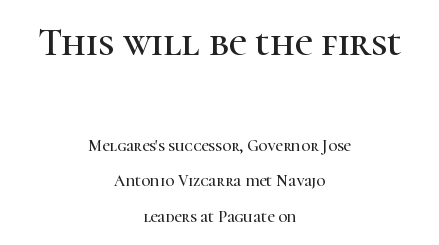
Q: Is the text italic (slanted)? A: No, it is upright.
Q: Is the typeface a serif or a sans-serif typeface? A: Serif.
Q: Is the text underlined? A: No.
Q: How is the paragraph aligned? A: Centered.
Q: Is the spacing between letters normal or unusually wide? A: Normal.
Q: Is the spacing between lines tight, normal or loose? A: Loose.
Q: Which block of text is set in a larger size, the first (top) or the second (bottom)? A: The first (top) one.
Q: Width (condensed, normal, or wide)? A: Normal.
Q: Stroke contrast? A: High.
Q: x-height? A: Medium.
Q: Monospaced? A: No.
